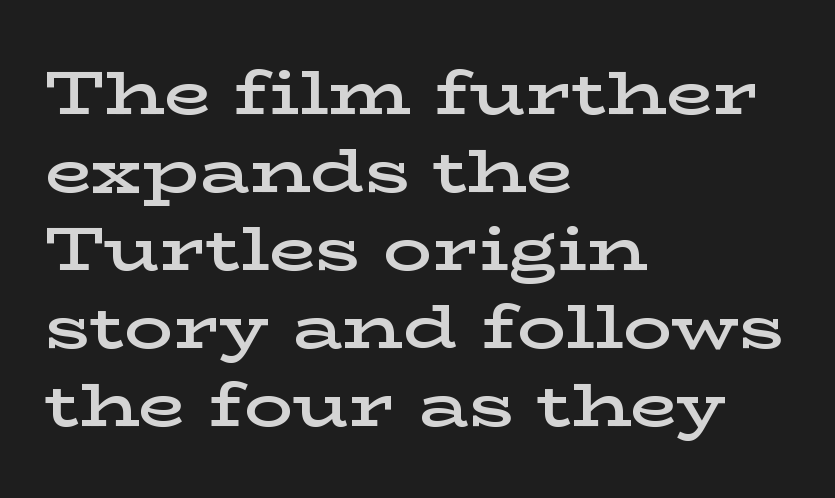
No word sits above an underline. The designer went with a serif here, giving each stem small feet. Upright lettering throughout. Compared with typical body copy, the letter spacing here is the same.
